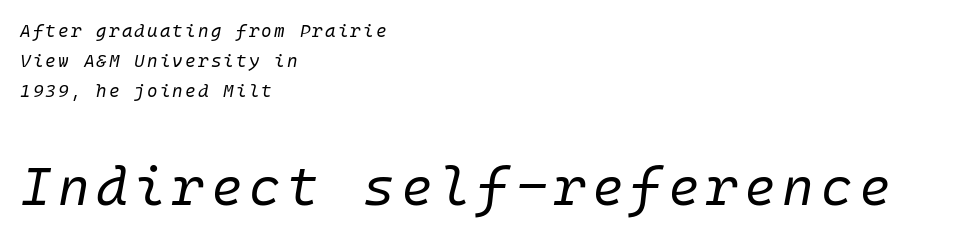
Q: Is the text bold? A: No.
Q: Is the text italic (slanted)? A: Yes, it leans right by about 10 degrees.
Q: Is the text underlined? A: No.
Q: How is the paragraph aligned? A: Left-aligned.
Q: Is the spacing between lines tight, normal or loose? A: Normal.
Q: Which block of text is set in a larger size, the first (top) or the second (bottom)? A: The second (bottom) one.
Q: Width (condensed, normal, or wide)? A: Normal.
Q: Stroke contrast? A: Low.
Q: x-height? A: Medium.
